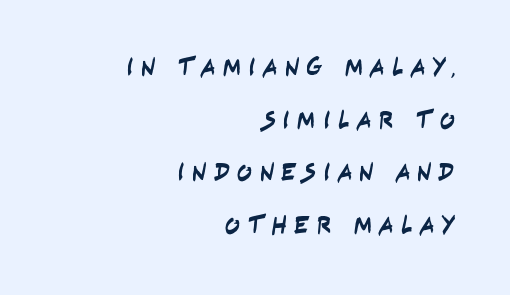
{"underline": "no", "align": "right", "line_spacing": "loose", "line_spacing_ratio": 2.11, "letter_spacing": "wide", "letter_spacing_em": 0.28, "glyph_px": 25}
